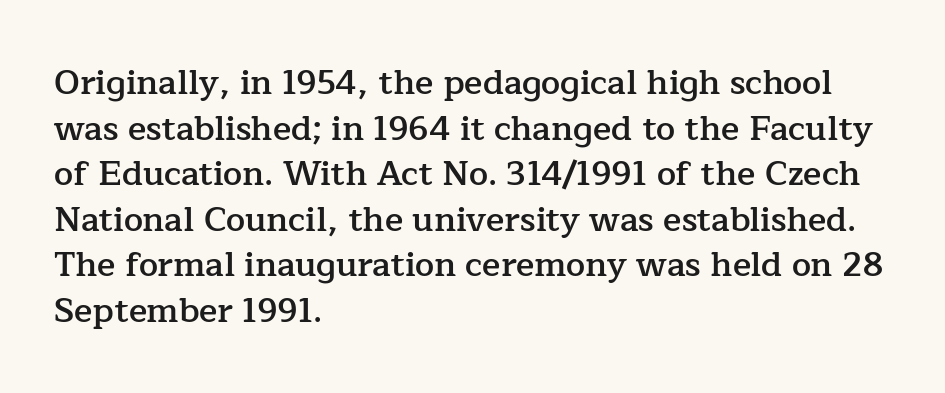
Honestly, there is no underline to notice here at all. Vertical strokes here are truly vertical. Regular leading. Nothing unusual about the tracking: characters are spaced as the font intends.
